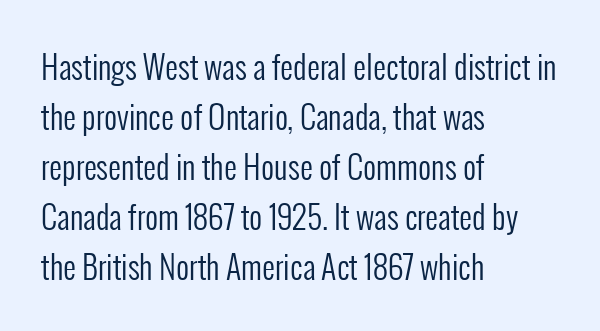
{"serif": "no", "italic": "no", "bold": "no", "weight": "regular", "width": "condensed", "stroke_contrast": "low", "x_height": "medium", "monospaced": "no", "underline": "no", "align": "left", "line_spacing": "normal", "line_spacing_ratio": 1.56, "letter_spacing": "normal", "letter_spacing_em": 0.0, "glyph_px": 32}
